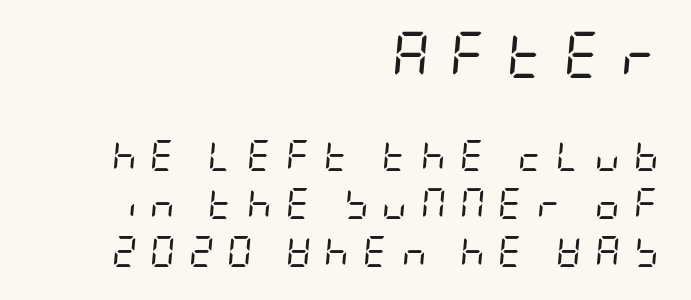
{"italic": "yes", "lean": "right", "slant_degrees": 5, "bold": "no", "weight": "regular", "width": "condensed", "stroke_contrast": "low", "x_height": "large", "underline": "no", "align": "right", "line_spacing": "normal", "line_spacing_ratio": 1.55, "letter_spacing": "wide", "letter_spacing_em": 0.43, "larger_block": "first", "size_ratio": 1.48, "glyph_px": 46}
